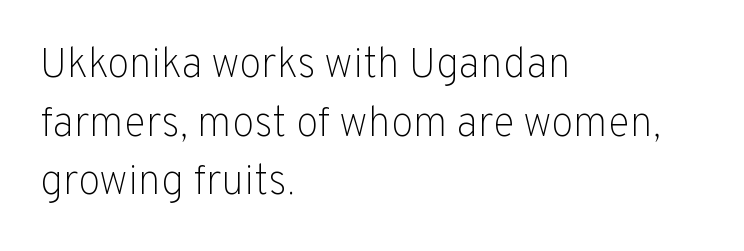
Q: Is the text bold? A: No.
Q: Is the text italic (slanted)? A: No, it is upright.
Q: Is the typeface a serif or a sans-serif typeface? A: Sans-serif.
Q: Is the text underlined? A: No.
Q: How is the paragraph aligned? A: Left-aligned.
Q: Is the spacing between letters normal or unusually wide? A: Normal.
Q: Is the spacing between lines tight, normal or loose? A: Normal.
Q: Width (condensed, normal, or wide)? A: Normal.
Q: Stroke contrast? A: Low.
Q: x-height? A: Medium.
Q: Monospaced? A: No.
